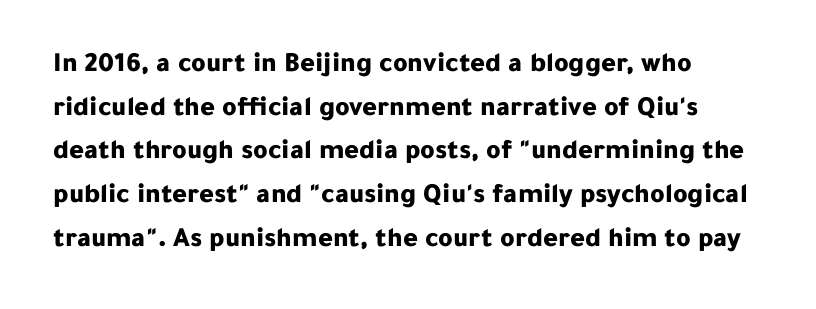
{"serif": "no", "italic": "no", "bold": "yes", "weight": "bold", "width": "normal", "stroke_contrast": "low", "x_height": "medium", "monospaced": "no", "underline": "no", "align": "left", "line_spacing": "normal", "line_spacing_ratio": 1.56, "letter_spacing": "normal", "letter_spacing_em": 0.0, "glyph_px": 28}
